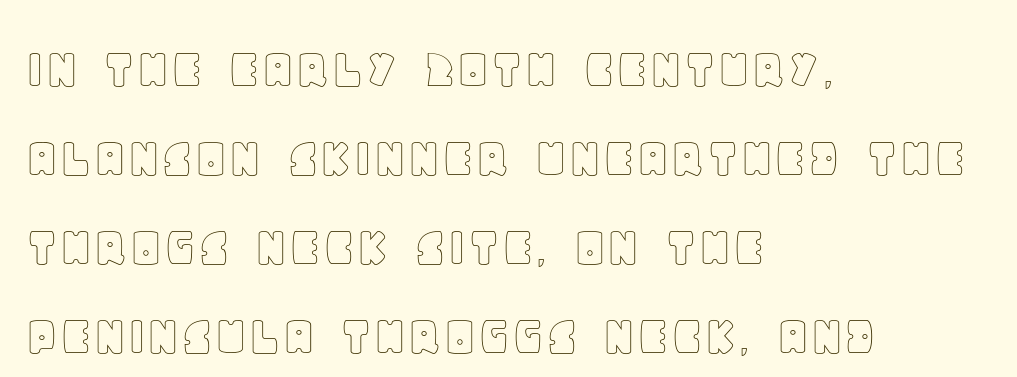
The image shows 59 px text type, upright; set left-aligned, normal line spacing (1.51x), normal letter spacing, not underlined; a large x-height.
